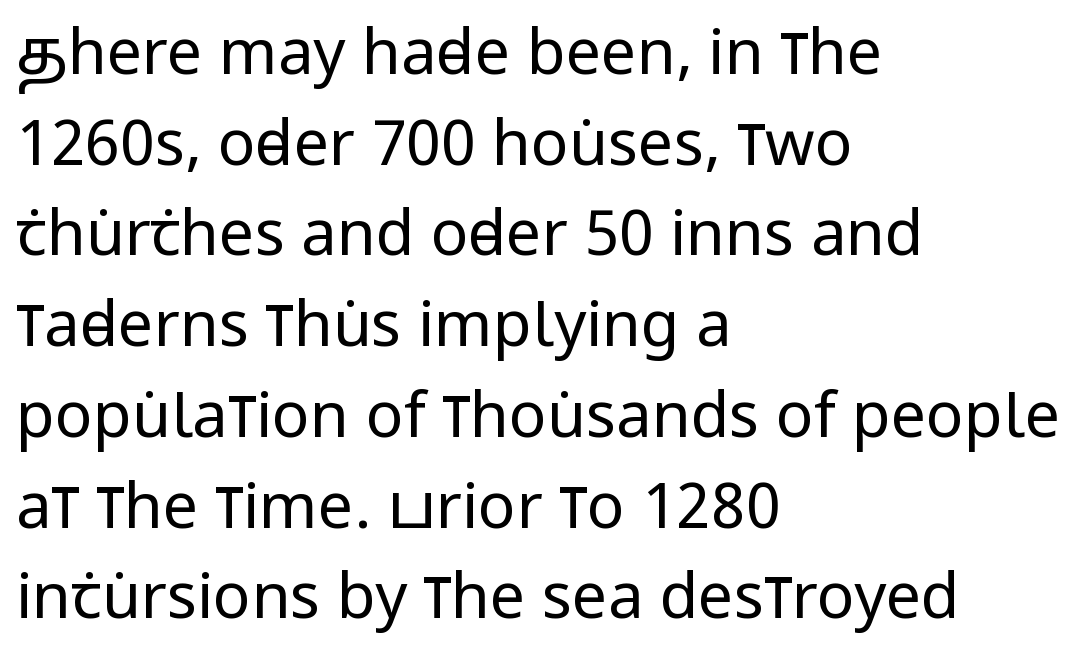
Q: Is the text bold? A: No.
Q: Is the text italic (slanted)? A: No, it is upright.
Q: Is the typeface a serif or a sans-serif typeface? A: Sans-serif.
Q: Is the text underlined? A: No.
Q: How is the paragraph aligned? A: Left-aligned.
Q: Is the spacing between letters normal or unusually wide? A: Normal.
Q: Is the spacing between lines tight, normal or loose? A: Normal.
Q: Width (condensed, normal, or wide)? A: Condensed.
Q: Stroke contrast? A: Low.
Q: x-height? A: Large.
Q: Monospaced? A: No.
